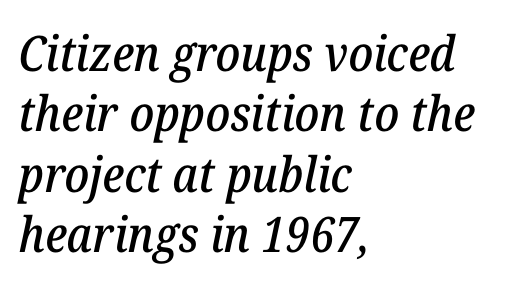
Q: Is the text italic (slanted)? A: Yes, it leans right by about 12 degrees.
Q: Is the typeface a serif or a sans-serif typeface? A: Serif.
Q: Is the text underlined? A: No.
Q: How is the paragraph aligned? A: Left-aligned.
Q: Is the spacing between letters normal or unusually wide? A: Normal.
Q: Width (condensed, normal, or wide)? A: Normal.
Q: Stroke contrast? A: Low.
Q: x-height? A: Medium.
Q: Monospaced? A: No.
